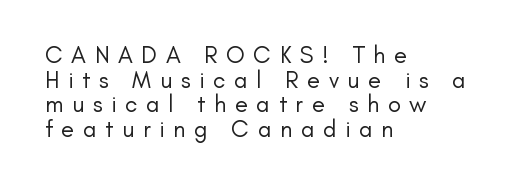
The image shows 24 px text type, upright; set left-aligned, tight line spacing (1.03x), unusually wide letter spacing (+0.36 em), not underlined.
